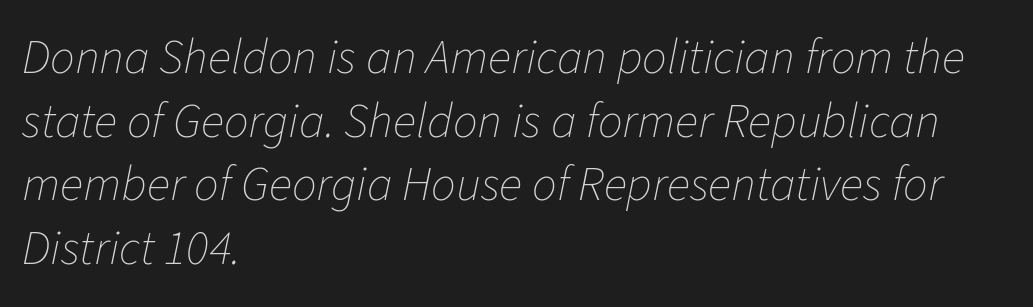
Q: Is the text bold? A: No.
Q: Is the text italic (slanted)? A: Yes, it leans right by about 11 degrees.
Q: Is the text underlined? A: No.
Q: How is the paragraph aligned? A: Left-aligned.
Q: Is the spacing between letters normal or unusually wide? A: Normal.
Q: Is the spacing between lines tight, normal or loose? A: Normal.
Q: Width (condensed, normal, or wide)? A: Normal.
Q: Stroke contrast? A: Low.
Q: x-height? A: Medium.
Q: Monospaced? A: No.
